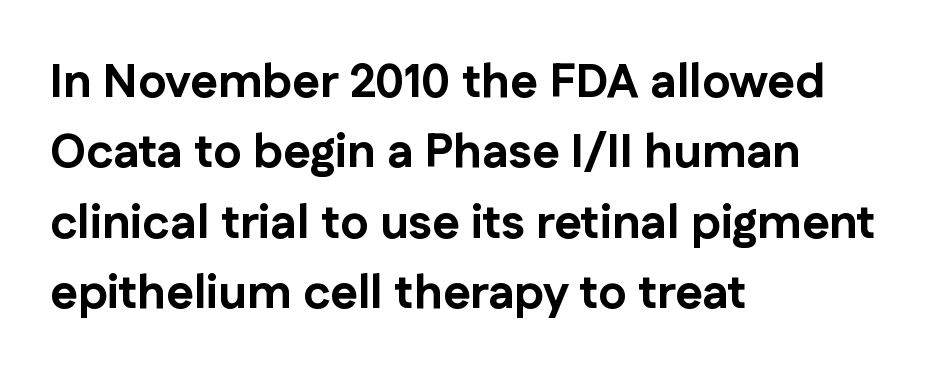
Q: Is the text bold? A: Yes.
Q: Is the text italic (slanted)? A: No, it is upright.
Q: Is the typeface a serif or a sans-serif typeface? A: Sans-serif.
Q: Is the text underlined? A: No.
Q: How is the paragraph aligned? A: Left-aligned.
Q: Is the spacing between letters normal or unusually wide? A: Normal.
Q: Is the spacing between lines tight, normal or loose? A: Normal.
Q: Width (condensed, normal, or wide)? A: Normal.
Q: Stroke contrast? A: Low.
Q: x-height? A: Medium.
Q: Monospaced? A: No.
